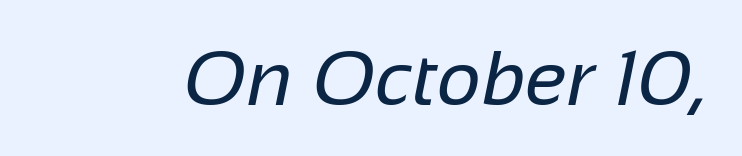
Q: Is the text bold? A: No.
Q: Is the typeface a serif or a sans-serif typeface? A: Sans-serif.
Q: Is the text underlined? A: No.
Q: Is the spacing between letters normal or unusually wide? A: Normal.
Q: Width (condensed, normal, or wide)? A: Normal.
Q: Stroke contrast? A: Low.
Q: x-height? A: Medium.
Q: Monospaced? A: No.
